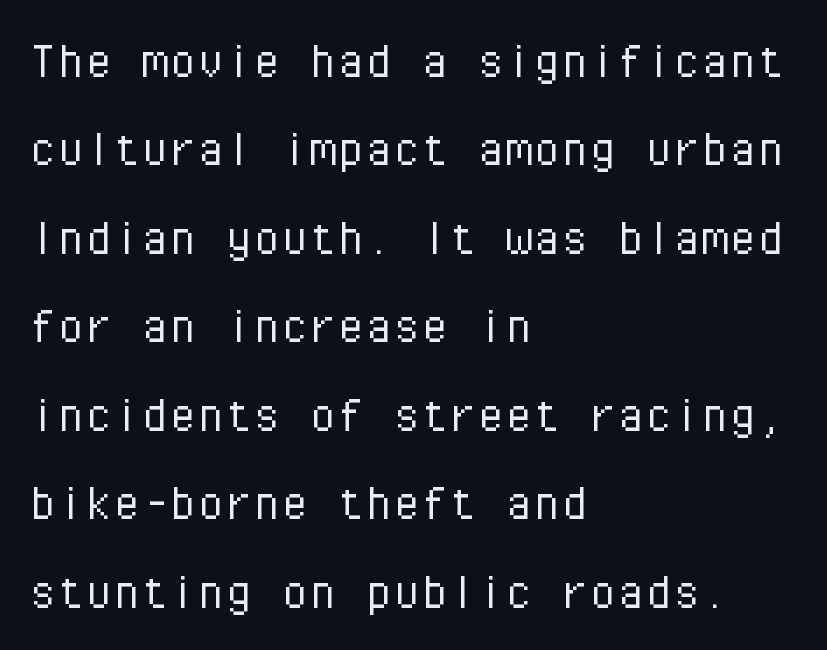
Honestly, there is no underline to notice here at all. Evenly set lines give the paragraph a standard silhouette. Regarding serifs, this sample does without them. If you drew a ruler down the left edge, every line would touch it. Is the letter spacing exaggerated? No — it looks like the ordinary default. Stems here are at most as thick as an everyday book face.
